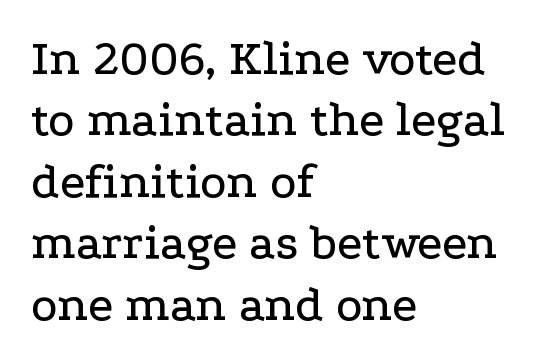
Q: Is the text italic (slanted)? A: No, it is upright.
Q: Is the typeface a serif or a sans-serif typeface? A: Serif.
Q: Is the text underlined? A: No.
Q: How is the paragraph aligned? A: Left-aligned.
Q: Is the spacing between letters normal or unusually wide? A: Normal.
Q: Width (condensed, normal, or wide)? A: Wide.
Q: Stroke contrast? A: Low.
Q: x-height? A: Medium.
Q: Monospaced? A: No.
